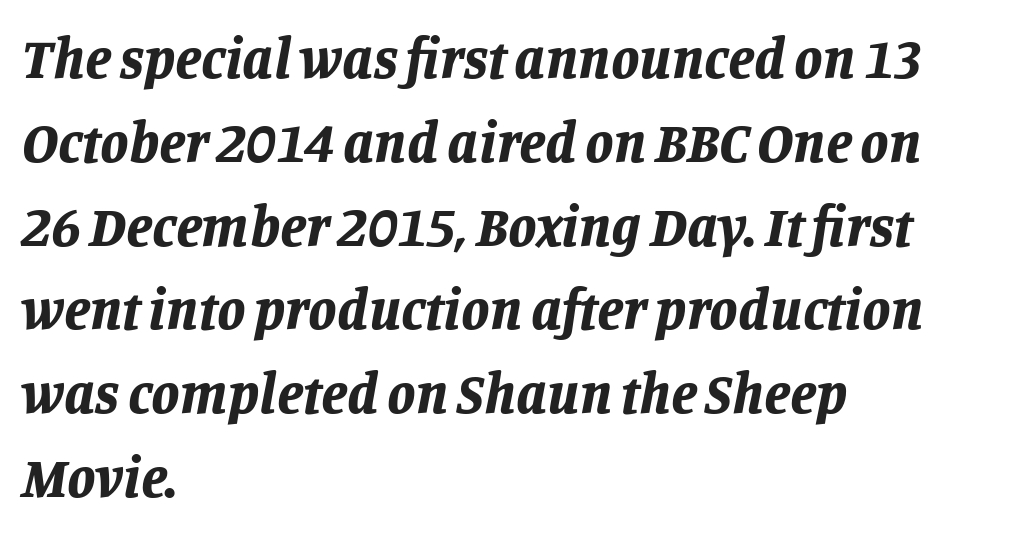
{"italic": "yes", "lean": "right", "slant_degrees": 11, "bold": "yes", "weight": "bold", "width": "normal", "stroke_contrast": "low", "x_height": "large", "monospaced": "no", "underline": "no", "align": "left", "line_spacing": "normal", "line_spacing_ratio": 1.47, "letter_spacing": "normal", "letter_spacing_em": 0.0, "glyph_px": 57}
